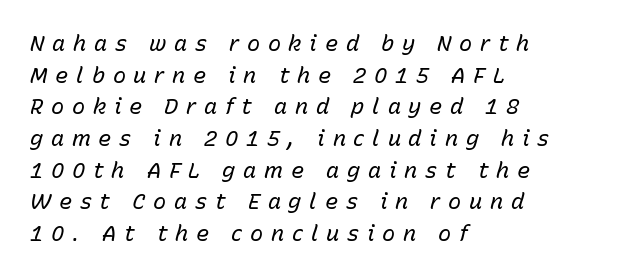
The image shows 22 px text type, italic (leaning right); set left-aligned, normal line spacing (1.44x), unusually wide letter spacing (+0.35 em), not underlined.
